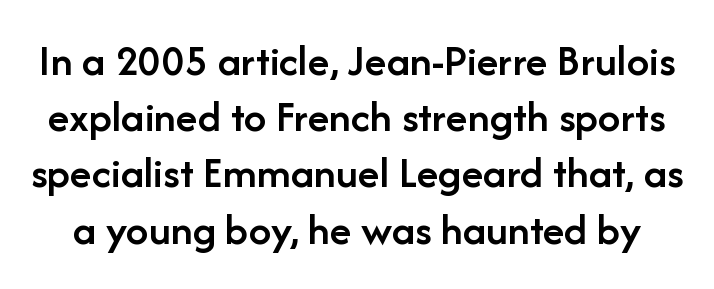
{"serif": "no", "italic": "no", "bold": "semi", "weight": "semibold", "width": "normal", "stroke_contrast": "low", "x_height": "medium", "monospaced": "no", "underline": "no", "line_spacing": "normal", "line_spacing_ratio": 1.25, "letter_spacing": "normal", "letter_spacing_em": 0.0, "glyph_px": 45}
